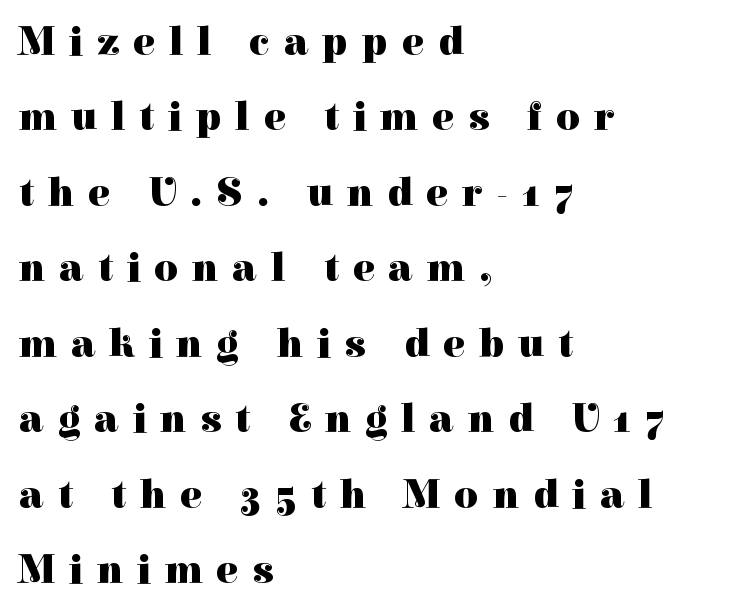
{"serif": "yes", "italic": "no", "bold": "yes", "weight": "heavy", "width": "normal", "stroke_contrast": "high", "x_height": "medium", "monospaced": "no", "underline": "no", "align": "left", "line_spacing_ratio": 1.84, "letter_spacing": "wide", "letter_spacing_em": 0.34, "glyph_px": 41}
